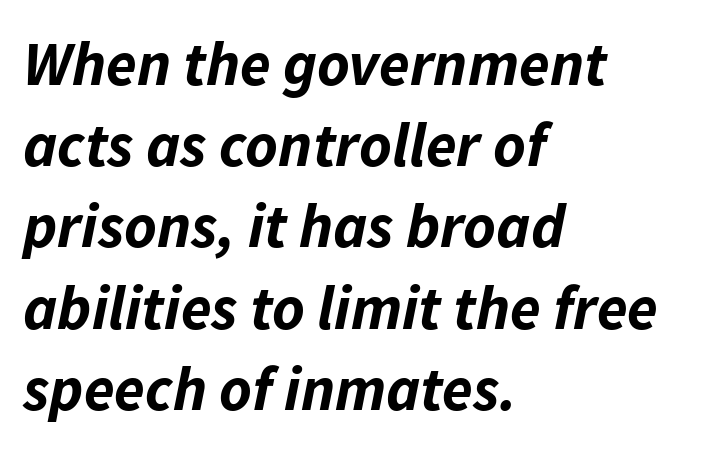
The whole block is typeset with a tilt. Character widths vary here, with narrow letters taking less room than wide ones. The type is set solid horizontally, with unmodified tracking. Heft: maximum for text — a bold.
